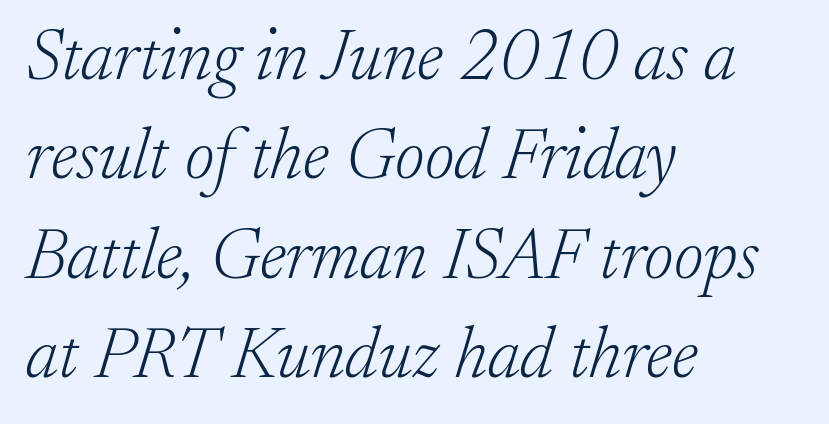
{"serif": "yes", "italic": "yes", "lean": "right", "slant_degrees": 17, "bold": "no", "weight": "light", "width": "normal", "stroke_contrast": "low", "x_height": "small", "monospaced": "no", "underline": "no", "align": "left", "line_spacing": "normal", "line_spacing_ratio": 1.38, "letter_spacing": "normal", "letter_spacing_em": 0.0, "glyph_px": 72}
